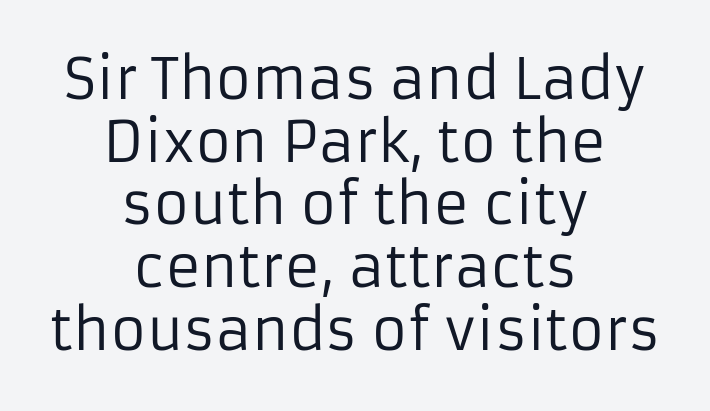
Q: Is the text bold? A: No.
Q: Is the text italic (slanted)? A: No, it is upright.
Q: Is the typeface a serif or a sans-serif typeface? A: Sans-serif.
Q: Is the text underlined? A: No.
Q: How is the paragraph aligned? A: Centered.
Q: Is the spacing between letters normal or unusually wide? A: Normal.
Q: Is the spacing between lines tight, normal or loose? A: Tight.
Q: Width (condensed, normal, or wide)? A: Normal.
Q: Stroke contrast? A: Low.
Q: x-height? A: Medium.
Q: Monospaced? A: No.
